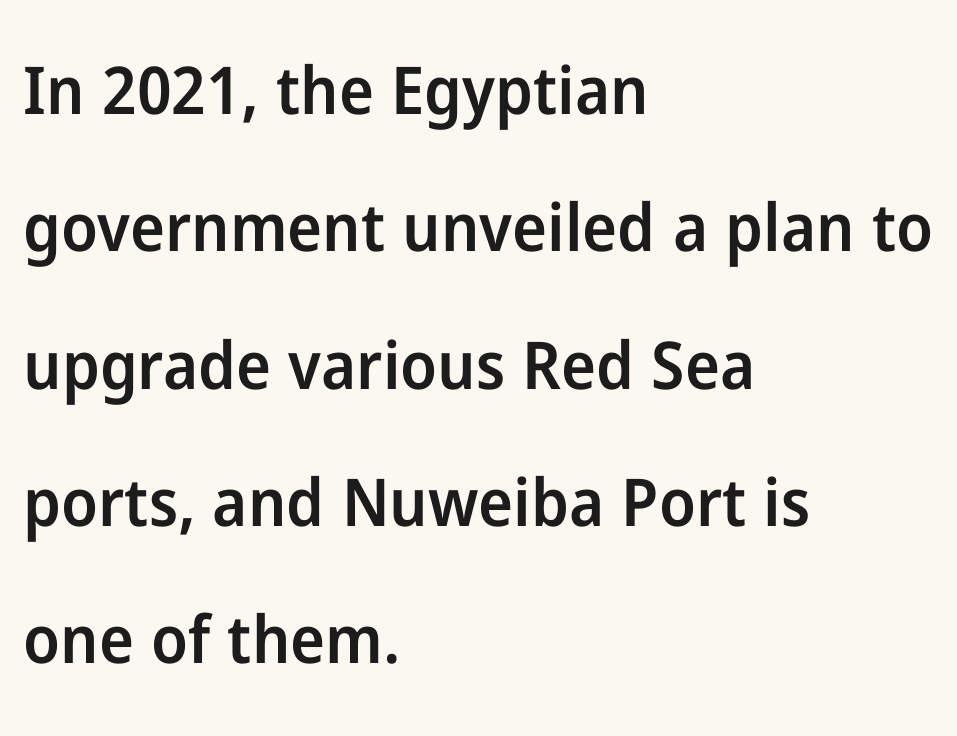
Check the space under the baseline: it is left empty. Note: no serifs on the glyphs. Rendered with straight, roman letterforms. One glance says open: line gaps are wider than usual. Think of a printed novel: that variable character pitch is what you see here.
